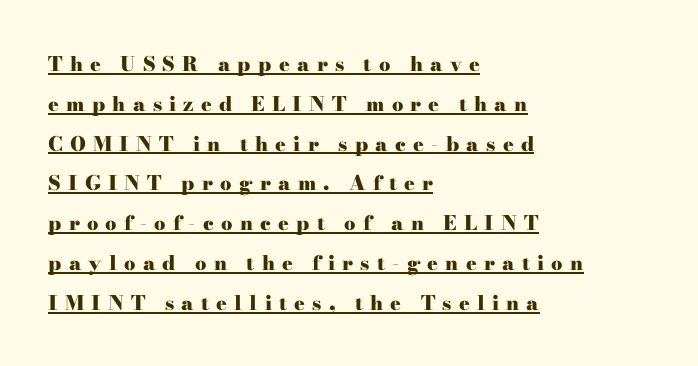
A continuous stroke trails under the words, as in a hyperlink. You could only call the tracking loose — the letters float apart. Horizontal bands of white between lines are thick stripes. The typesetting leans heavy: a genuine bold.
